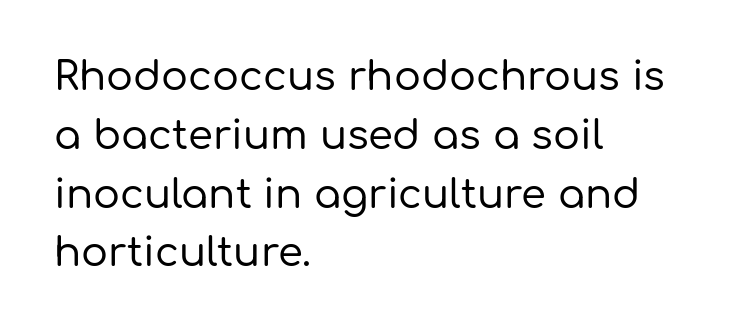
The image shows 40 px sans-serif type, upright; set left-aligned, normal line spacing (1.47x), normal letter spacing, not underlined; low stroke contrast and a medium x-height.
